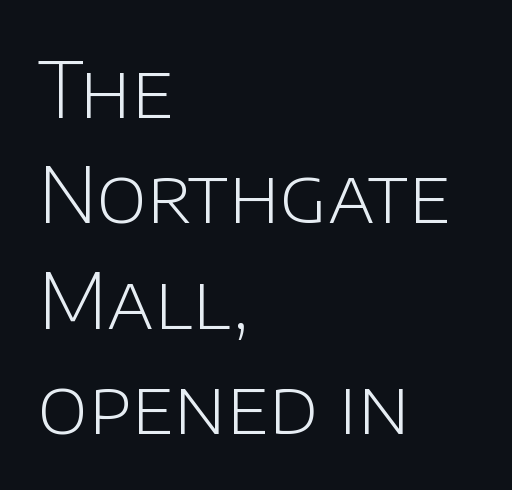
No letter is thick-stroked: the sample isn't bold. Each new line begins a customary step beneath the previous one. Layout note: lines flush left. Do the letters lean? They stand straight. Is this a sans? Yes — the strokes have no serifs.
